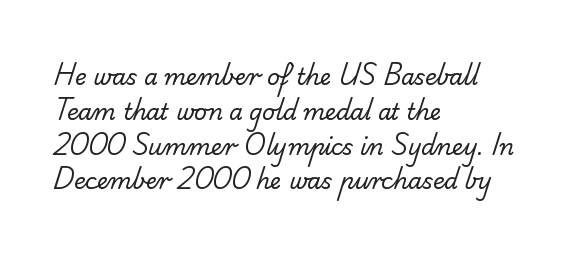
Q: Is the text bold? A: No.
Q: Is the text underlined? A: No.
Q: How is the paragraph aligned? A: Left-aligned.
Q: Is the spacing between letters normal or unusually wide? A: Normal.
Q: Is the spacing between lines tight, normal or loose? A: Normal.
